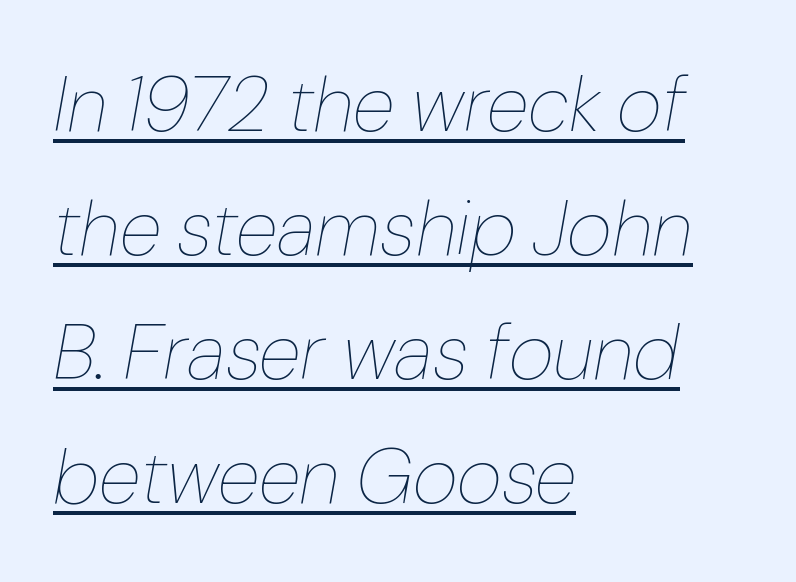
The image shows 78 px thin type, italic (leaning right); set left-aligned, normal line spacing (1.59x), normal letter spacing, underlined; low stroke contrast and a medium x-height.
